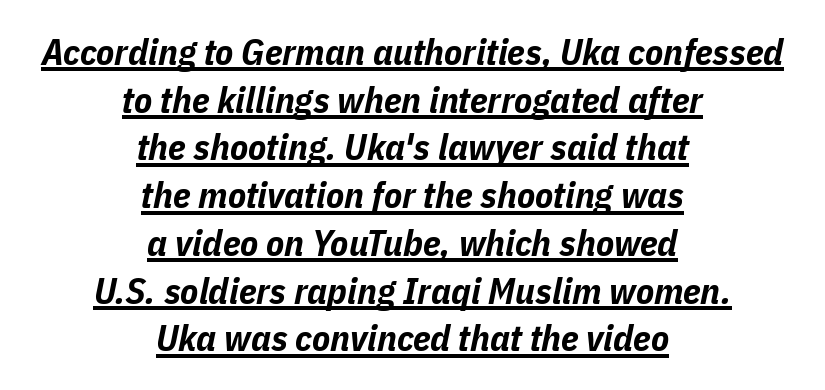
The image shows 37 px bold, condensed type, italic (leaning right); set centered, normal line spacing (1.29x), normal letter spacing, underlined; low stroke contrast and a medium x-height.
